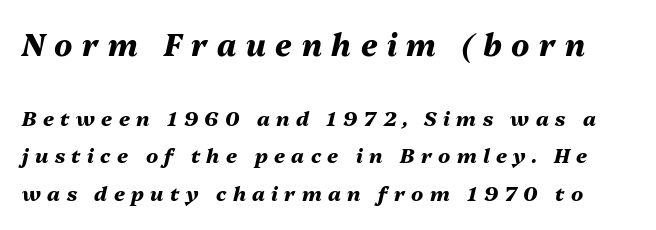
The image shows 30 px heavy type, italic (leaning right); set line spacing 1.89x, unusually wide letter spacing (+0.32 em), not underlined; the first (top) block is 1.5x larger; medium stroke contrast and a medium x-height.
